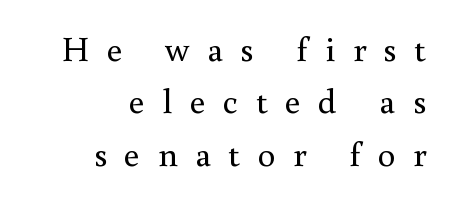
{"serif": "yes", "italic": "no", "bold": "no", "weight": "regular", "width": "normal", "stroke_contrast": "medium", "x_height": "small", "monospaced": "no", "underline": "no", "align": "right", "line_spacing": "normal", "line_spacing_ratio": 1.5, "letter_spacing": "wide", "letter_spacing_em": 0.5, "glyph_px": 35}
